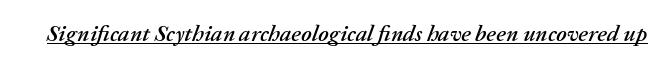
Q: Is the text italic (slanted)? A: Yes, it leans right by about 20 degrees.
Q: Is the text underlined? A: Yes.
Q: Is the spacing between letters normal or unusually wide? A: Normal.
